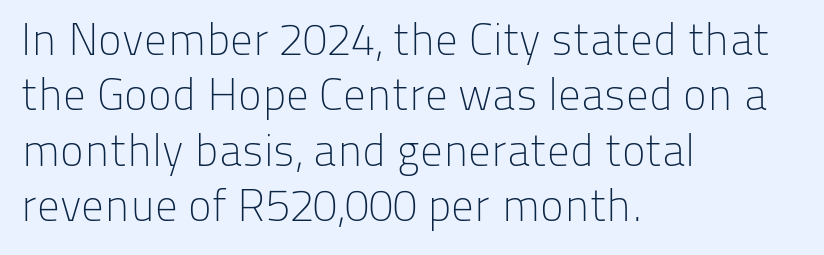
The image shows 45 px light sans-serif type, upright; set left-aligned, line spacing 1.23x, normal letter spacing, not underlined; low stroke contrast and a medium x-height.
